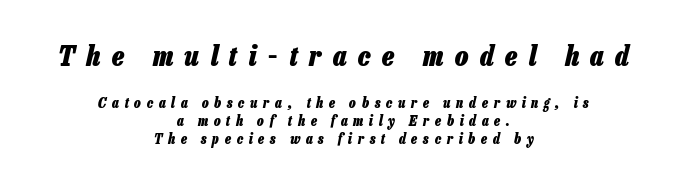
The face used here is rendered with a markedly widened letterfit. Lines of text with bare space underneath. This sample uses an oblique cut, with every glyph tilted off the vertical. Caption: upper text group enlarged, lower text group reduced.
